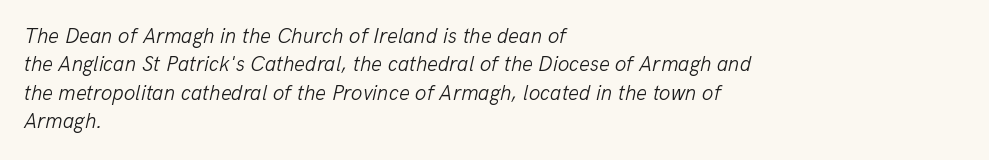
Q: Is the text bold? A: No.
Q: Is the text italic (slanted)? A: Yes, it leans right by about 13 degrees.
Q: Is the text underlined? A: No.
Q: How is the paragraph aligned? A: Left-aligned.
Q: Is the spacing between letters normal or unusually wide? A: Normal.
Q: Is the spacing between lines tight, normal or loose? A: Normal.
